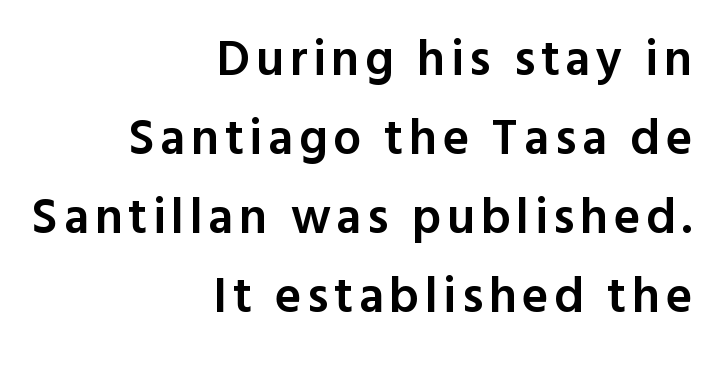
Q: Is the text bold? A: Semi-bold.
Q: Is the text italic (slanted)? A: No, it is upright.
Q: Is the typeface a serif or a sans-serif typeface? A: Sans-serif.
Q: Is the text underlined? A: No.
Q: How is the paragraph aligned? A: Right-aligned.
Q: Is the spacing between lines tight, normal or loose? A: Normal.
Q: Width (condensed, normal, or wide)? A: Normal.
Q: x-height? A: Medium.
Q: Monospaced? A: No.
